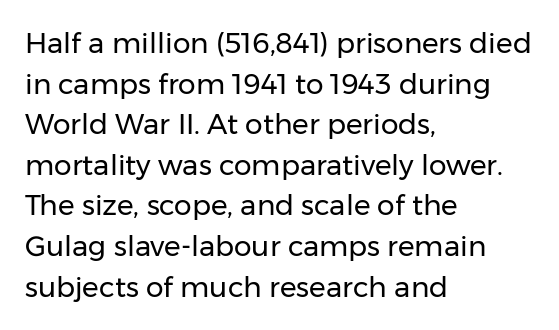
The image shows 28 px regular-weight sans-serif type, upright; set left-aligned, normal line spacing (1.45x), normal letter spacing, not underlined; low stroke contrast and a medium x-height.
